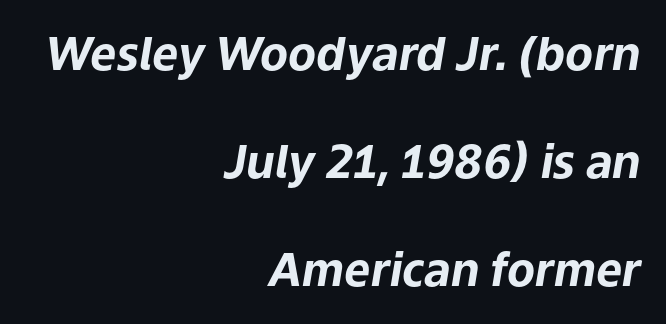
These lines stand farther apart than default settings would place them. These lines are set flush right with a ragged left edge. A dark, heavy texture on the line: the type is bold. Any mark beneath the type? The region is blank. The face used here is proportionally spaced, like ordinary book or web type. The text carries the slant typical of an italic or oblique font.
